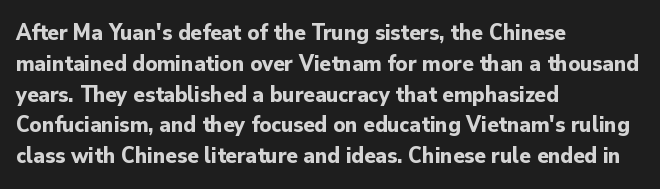
Q: Is the text bold? A: Yes.
Q: Is the text italic (slanted)? A: No, it is upright.
Q: Is the text underlined? A: No.
Q: How is the paragraph aligned? A: Left-aligned.
Q: Is the spacing between letters normal or unusually wide? A: Normal.
Q: Is the spacing between lines tight, normal or loose? A: Normal.
